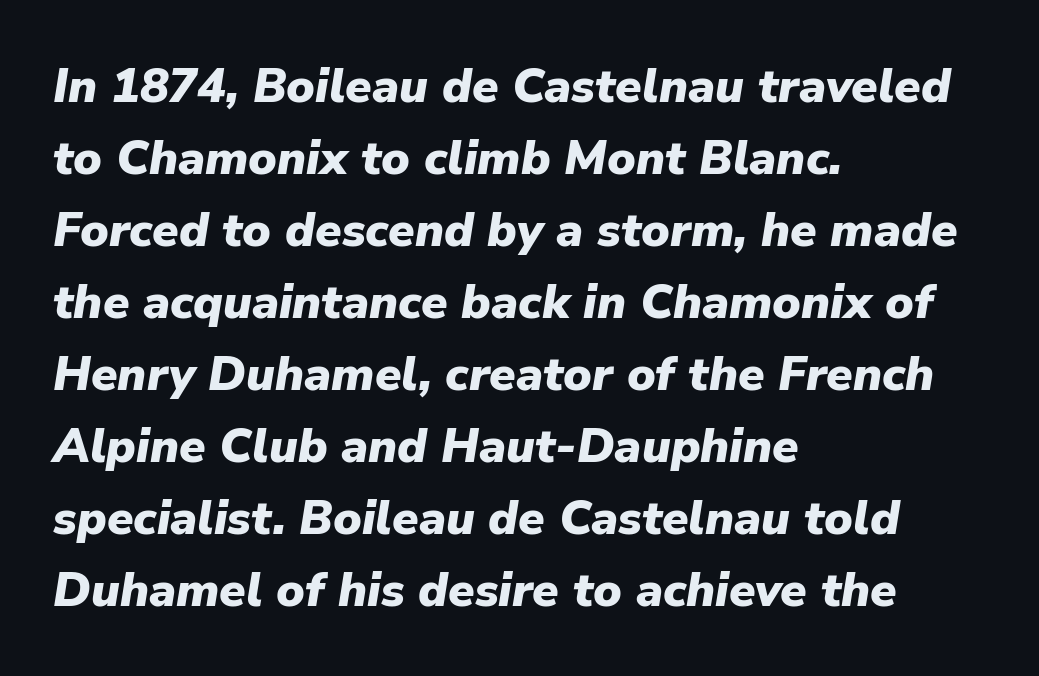
Q: Is the text bold? A: Yes.
Q: Is the text italic (slanted)? A: Yes, it leans right by about 9 degrees.
Q: Is the text underlined? A: No.
Q: How is the paragraph aligned? A: Left-aligned.
Q: Is the spacing between letters normal or unusually wide? A: Normal.
Q: Is the spacing between lines tight, normal or loose? A: Normal.
Q: Width (condensed, normal, or wide)? A: Normal.
Q: Stroke contrast? A: Low.
Q: x-height? A: Medium.
Q: Monospaced? A: No.
